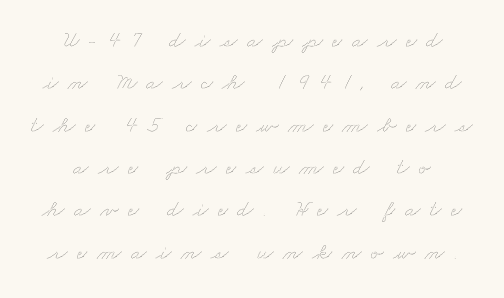
Q: Is the text bold? A: No.
Q: Is the text underlined? A: No.
Q: Is the spacing between letters normal or unusually wide? A: Unusually wide.
